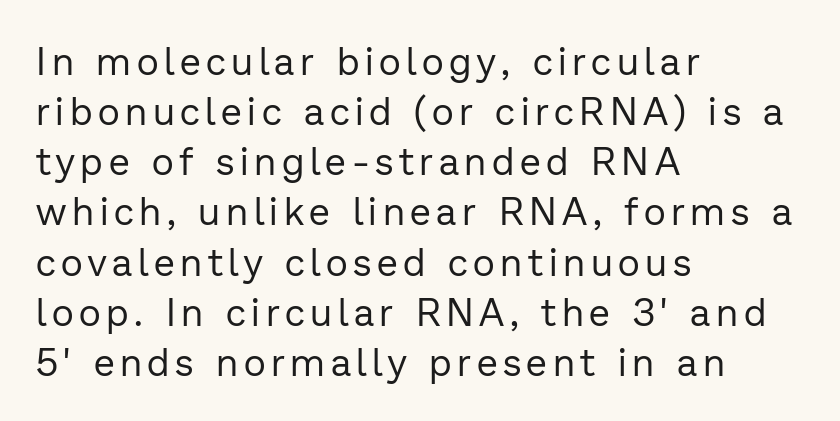
{"serif": "no", "italic": "no", "bold": "no", "weight": "regular", "width": "normal", "stroke_contrast": "low", "x_height": "medium", "monospaced": "no", "underline": "no", "align": "left", "line_spacing": "normal", "line_spacing_ratio": 1.32, "glyph_px": 38}
